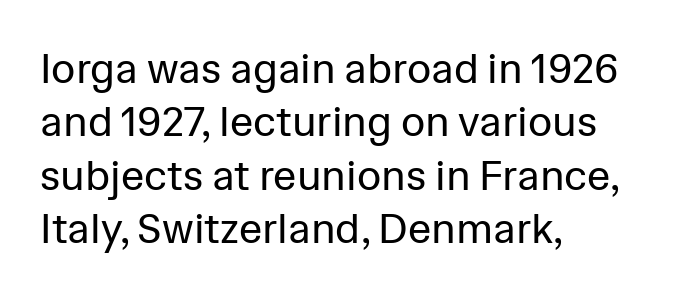
{"serif": "no", "italic": "no", "bold": "no", "weight": "regular", "width": "normal", "stroke_contrast": "low", "x_height": "medium", "monospaced": "no", "underline": "no", "align": "left", "line_spacing": "normal", "line_spacing_ratio": 1.27, "letter_spacing": "normal", "letter_spacing_em": 0.0, "glyph_px": 42}
